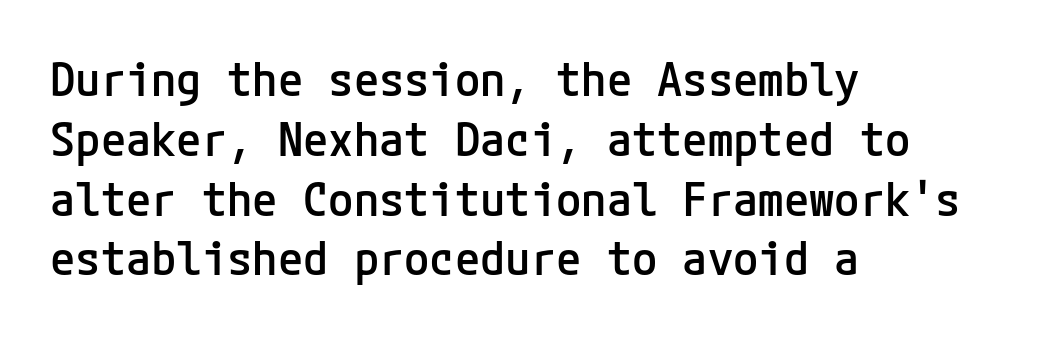
{"serif": "no", "italic": "no", "bold": "semi", "weight": "semibold", "width": "normal", "stroke_contrast": "low", "x_height": "medium", "underline": "no", "align": "left", "line_spacing": "normal", "line_spacing_ratio": 1.3, "letter_spacing": "normal", "letter_spacing_em": 0.0, "glyph_px": 46}
